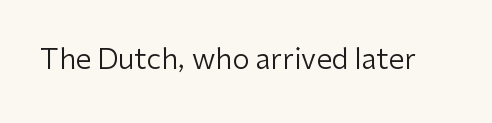
The specimen omits any rule beneath the text block's lines. Short note: letters normally spaced. Vertical strokes here are truly vertical. Note the varied advance widths — an 'i' is clearly narrower than an 'm'. The face used here is a sans, in the tradition of grotesques and geometrics.
